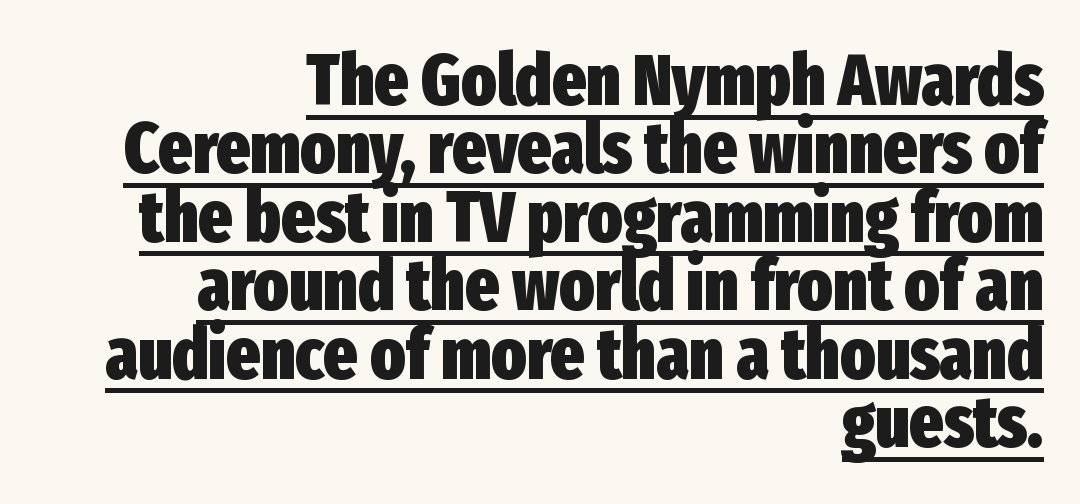
Q: Is the text bold? A: Yes.
Q: Is the text italic (slanted)? A: No, it is upright.
Q: Is the typeface a serif or a sans-serif typeface? A: Sans-serif.
Q: Is the text underlined? A: Yes.
Q: How is the paragraph aligned? A: Right-aligned.
Q: Is the spacing between letters normal or unusually wide? A: Normal.
Q: Is the spacing between lines tight, normal or loose? A: Tight.
Q: Width (condensed, normal, or wide)? A: Condensed.
Q: Stroke contrast? A: Low.
Q: x-height? A: Medium.
Q: Monospaced? A: No.
